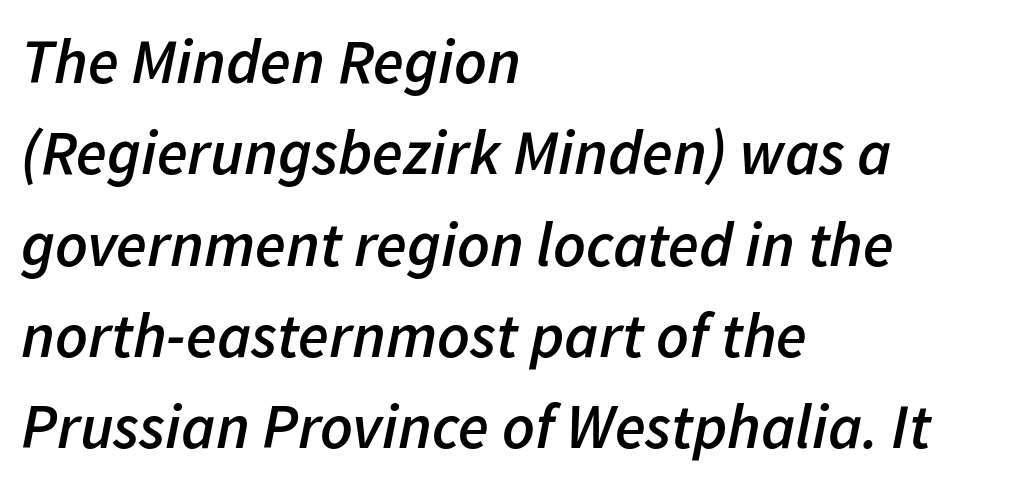
{"italic": "yes", "lean": "right", "slant_degrees": 11, "bold": "semi", "weight": "semibold", "width": "normal", "stroke_contrast": "low", "x_height": "medium", "monospaced": "no", "underline": "no", "align": "left", "line_spacing": "normal", "line_spacing_ratio": 1.45, "letter_spacing": "normal", "letter_spacing_em": 0.0, "glyph_px": 63}
